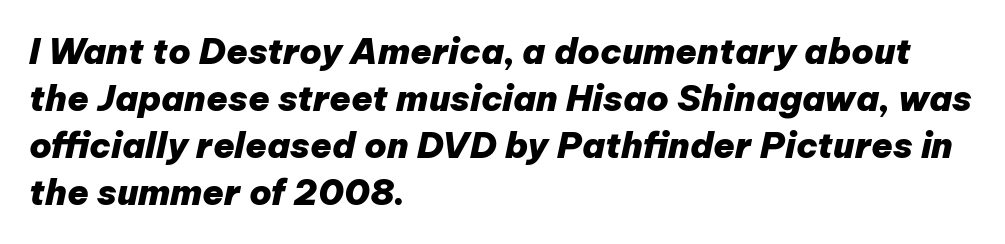
{"italic": "yes", "lean": "right", "slant_degrees": 12, "bold": "yes", "weight": "heavy", "width": "normal", "stroke_contrast": "low", "x_height": "medium", "monospaced": "no", "underline": "no", "align": "left", "line_spacing": "normal", "line_spacing_ratio": 1.34, "letter_spacing": "normal", "letter_spacing_em": 0.0, "glyph_px": 35}
